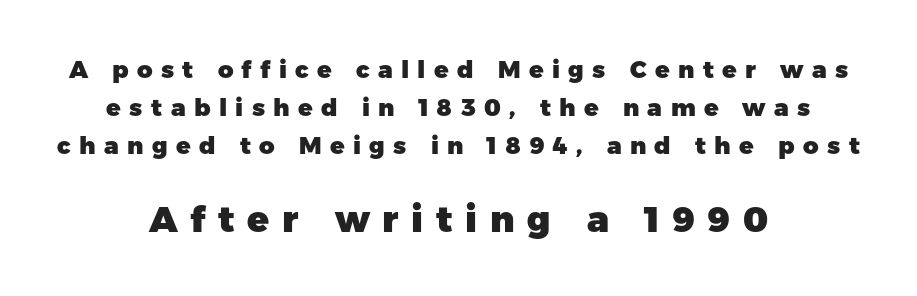
The image shows 36 px heavy sans-serif type, upright; set centered, normal line spacing (1.58x), unusually wide letter spacing (+0.35 em), not underlined; the second (bottom) block is 1.5x larger; low stroke contrast and a medium x-height.
